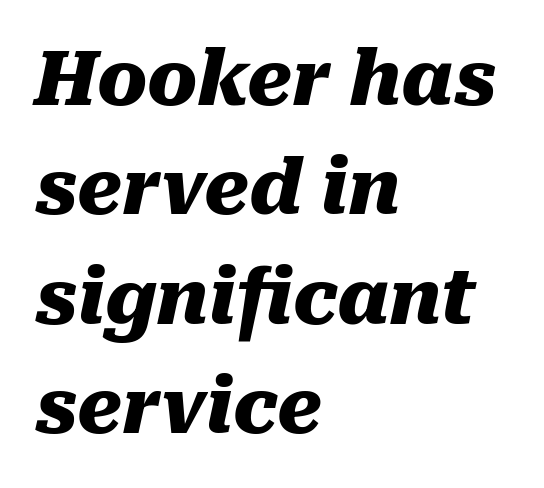
{"italic": "yes", "lean": "right", "slant_degrees": 10, "bold": "yes", "weight": "heavy", "width": "normal", "stroke_contrast": "medium", "x_height": "medium", "monospaced": "no", "underline": "no", "align": "left", "line_spacing": "normal", "line_spacing_ratio": 1.46, "letter_spacing": "normal", "letter_spacing_em": 0.0, "glyph_px": 75}
